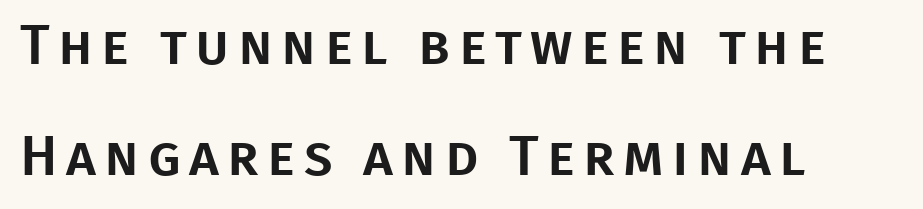
Q: Is the text italic (slanted)? A: No, it is upright.
Q: Is the typeface a serif or a sans-serif typeface? A: Sans-serif.
Q: Is the text underlined? A: No.
Q: How is the paragraph aligned? A: Left-aligned.
Q: Is the spacing between lines tight, normal or loose? A: Loose.
Q: Width (condensed, normal, or wide)? A: Normal.
Q: Stroke contrast? A: Low.
Q: x-height? A: Large.
Q: Monospaced? A: No.
